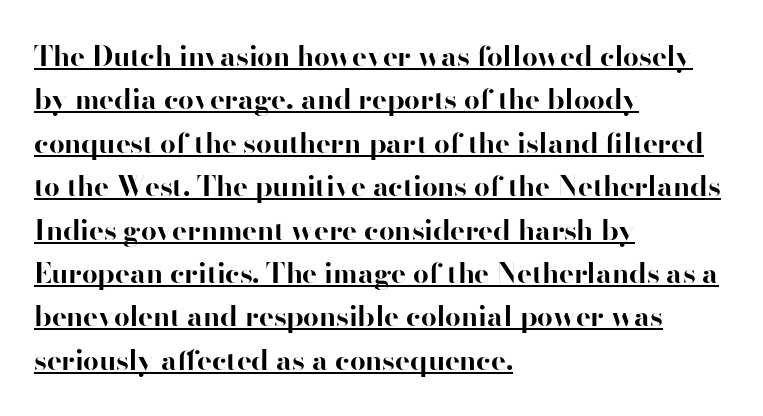
Q: Is the text bold? A: Yes.
Q: Is the text italic (slanted)? A: No, it is upright.
Q: Is the typeface a serif or a sans-serif typeface? A: Sans-serif.
Q: Is the text underlined? A: Yes.
Q: How is the paragraph aligned? A: Left-aligned.
Q: Is the spacing between letters normal or unusually wide? A: Normal.
Q: Is the spacing between lines tight, normal or loose? A: Normal.
Q: Width (condensed, normal, or wide)? A: Normal.
Q: Stroke contrast? A: High.
Q: x-height? A: Small.
Q: Monospaced? A: No.
